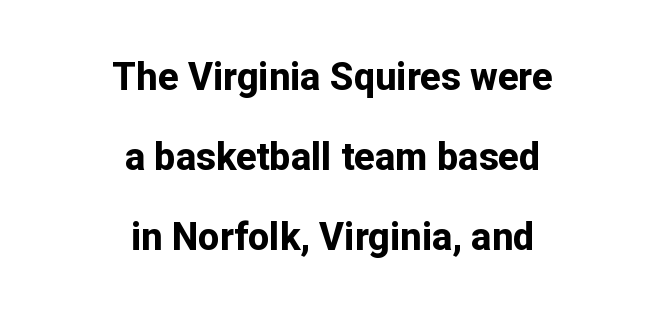
Here the glyphs are tracked normally, forming tight word shapes. Type without underlining. Italic: no, the glyphs are upright roman. Look at the bottom of the vertical strokes: they stop flat, with no serifs. This sample has the flowing, uneven cadence of proportional lettering. Is there much room between lines? Yes — plenty of vertical air separates them.
